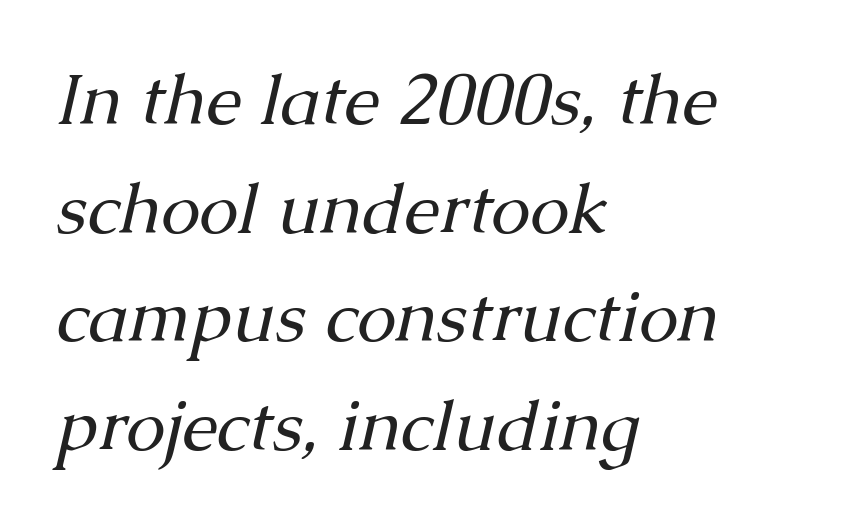
Q: Is the text bold? A: No.
Q: Is the text italic (slanted)? A: Yes, it leans right by about 13 degrees.
Q: Is the typeface a serif or a sans-serif typeface? A: Serif.
Q: Is the text underlined? A: No.
Q: How is the paragraph aligned? A: Left-aligned.
Q: Is the spacing between letters normal or unusually wide? A: Normal.
Q: Is the spacing between lines tight, normal or loose? A: Normal.
Q: Width (condensed, normal, or wide)? A: Normal.
Q: Stroke contrast? A: Medium.
Q: x-height? A: Medium.
Q: Monospaced? A: No.
